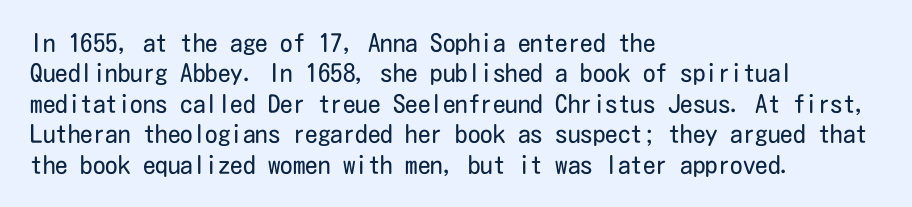
Nope, not italic — everything's standing straight. Only glyphs here, with clear space below each row. Leftover space on each line is placed entirely after the last word. The gaps between neighbouring characters are ordinary and unremarkable. A light-to-regular cut is what we see here.
